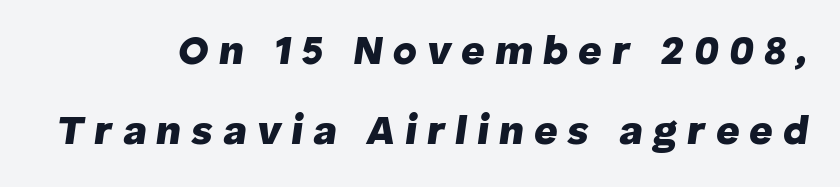
{"italic": "yes", "lean": "right", "slant_degrees": 8, "bold": "yes", "weight": "heavy", "width": "normal", "stroke_contrast": "low", "x_height": "medium", "monospaced": "no", "underline": "no", "line_spacing": "loose", "line_spacing_ratio": 1.96, "letter_spacing": "wide", "letter_spacing_em": 0.24, "glyph_px": 41}
